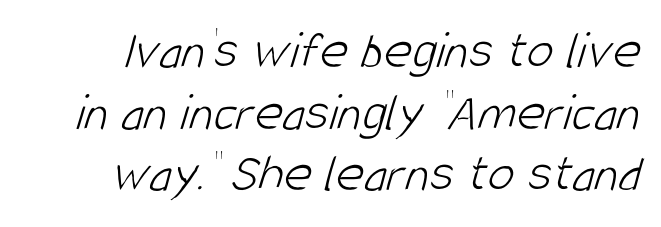
These lines are rendered in a variable-pitch font. The cut favours lightness, reaching ordinary text weight at its darkest. Plain, unruled lines of type. The designer dialed line spacing down below the default. Nobody touched the tracking dial on this one. Serifs: no, the terminals of the letterforms are clean.
